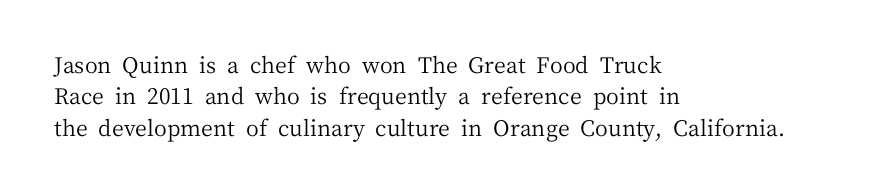
{"italic": "no", "bold": "no", "underline": "no", "align": "left", "line_spacing": "normal", "line_spacing_ratio": 1.43, "letter_spacing": "normal", "letter_spacing_em": 0.0, "glyph_px": 22}
